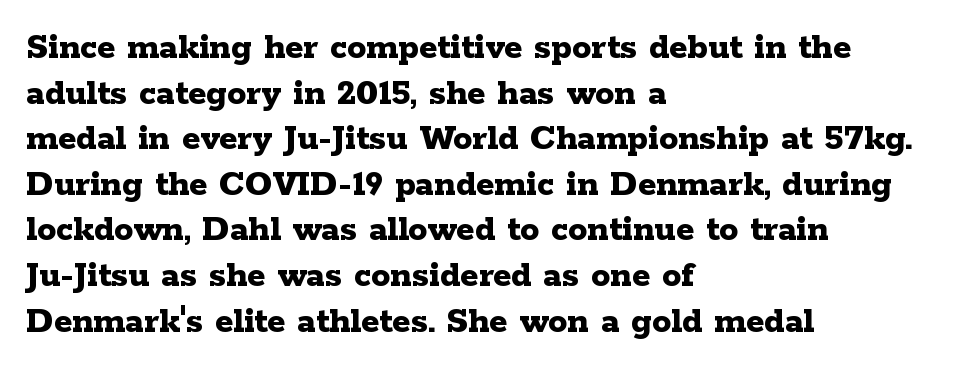
Is this a sans? No — the strokes have serifs. The face used here is proportionally spaced, like ordinary book or web type. Words appear dense and cohesive because spacing is normal. A typesetter would mark this as roman, not italic. Anything drawn beneath the words? Only blank space. Line beginnings align vertically; line endings do not.
